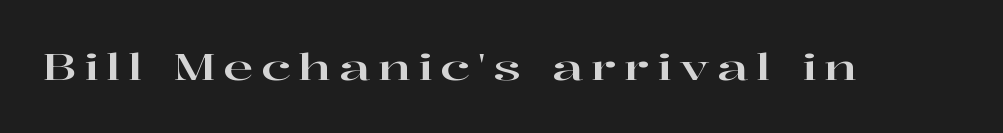
Proportional: the letters do not fall into vertical columns. Vertical strokes here are truly vertical. Clear beneath every line of the passage. The tracking reads as deliberately expanded to a designer's eye.
